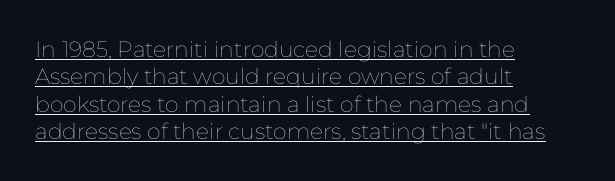
Q: Is the text bold? A: No.
Q: Is the text italic (slanted)? A: No, it is upright.
Q: Is the text underlined? A: Yes.
Q: How is the paragraph aligned? A: Left-aligned.
Q: Is the spacing between letters normal or unusually wide? A: Normal.
Q: Is the spacing between lines tight, normal or loose? A: Normal.
